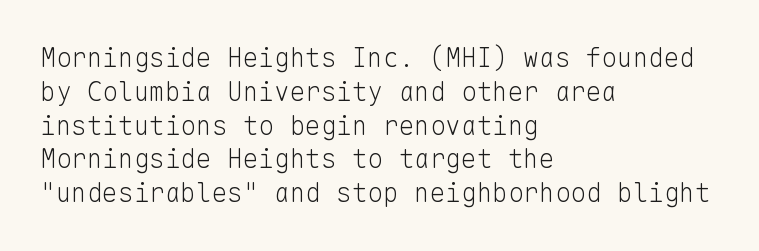
Descenders are the only things crossing below the line. Vertical strokes here are truly vertical. Compared with typical paragraphs, the rows here are spaced about the same. The setting favours the left margin, as ordinary paragraphs usually do.
